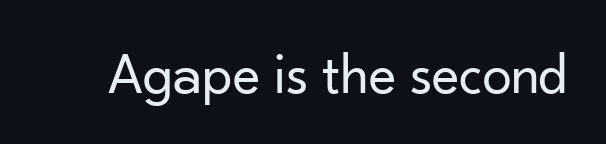
Note the varied advance widths — an 'i' is clearly narrower than an 'm'. The face used here is a sans, in the tradition of grotesques and geometrics. Clear beneath every line of the passage. The tracking reads as untouched default to a designer's eye.
